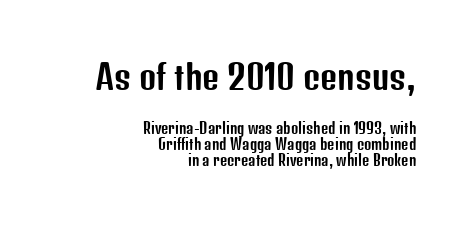
{"serif": "no", "italic": "no", "width": "condensed", "stroke_contrast": "low", "x_height": "medium", "monospaced": "no", "underline": "no", "align": "right", "line_spacing": "tight", "line_spacing_ratio": 1.14, "letter_spacing": "normal", "letter_spacing_em": 0.0, "larger_block": "first", "size_ratio": 2.36, "glyph_px": 33}
